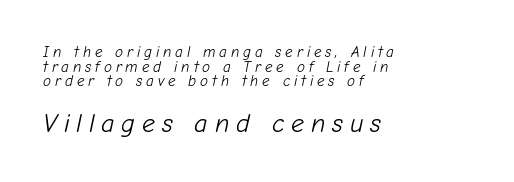
{"italic": "yes", "lean": "right", "slant_degrees": 12, "bold": "no", "underline": "no", "align": "left", "line_spacing": "tight", "line_spacing_ratio": 0.98, "letter_spacing": "wide", "letter_spacing_em": 0.26, "larger_block": "second", "size_ratio": 1.73, "glyph_px": 26}
